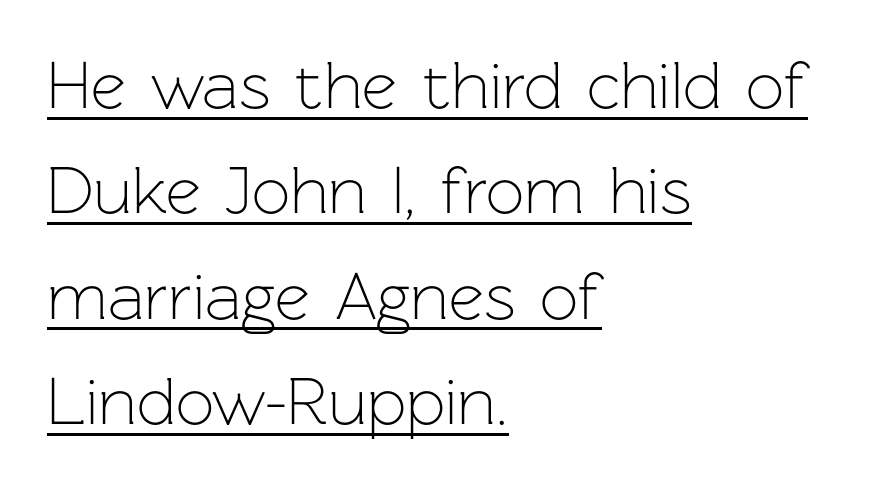
Q: Is the text bold? A: No.
Q: Is the text italic (slanted)? A: No, it is upright.
Q: Is the typeface a serif or a sans-serif typeface? A: Sans-serif.
Q: Is the text underlined? A: Yes.
Q: How is the paragraph aligned? A: Left-aligned.
Q: Is the spacing between letters normal or unusually wide? A: Normal.
Q: Is the spacing between lines tight, normal or loose? A: Normal.
Q: Width (condensed, normal, or wide)? A: Normal.
Q: Stroke contrast? A: Low.
Q: x-height? A: Medium.
Q: Monospaced? A: No.
